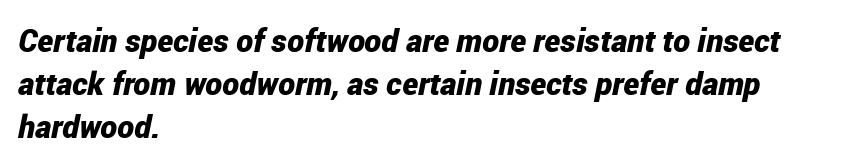
Q: Is the text bold? A: Yes.
Q: Is the text italic (slanted)? A: Yes, it leans right by about 12 degrees.
Q: Is the text underlined? A: No.
Q: How is the paragraph aligned? A: Left-aligned.
Q: Is the spacing between letters normal or unusually wide? A: Normal.
Q: Is the spacing between lines tight, normal or loose? A: Normal.
Q: Width (condensed, normal, or wide)? A: Condensed.
Q: Stroke contrast? A: Low.
Q: x-height? A: Medium.
Q: Monospaced? A: No.
